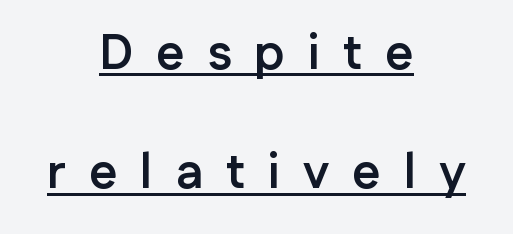
{"serif": "no", "italic": "no", "bold": "yes", "weight": "semibold", "width": "normal", "stroke_contrast": "low", "x_height": "medium", "monospaced": "no", "underline": "yes", "align": "center", "line_spacing": "loose", "line_spacing_ratio": 2.43, "letter_spacing": "wide", "letter_spacing_em": 0.47, "glyph_px": 49}
